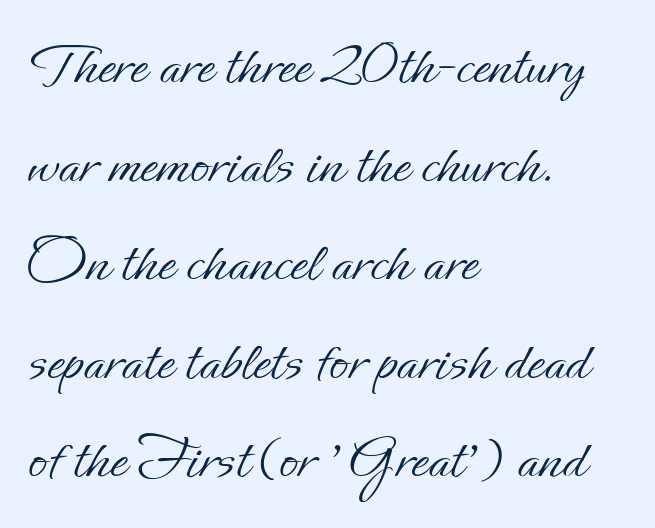
Q: Is the text bold? A: No.
Q: Is the text italic (slanted)? A: Yes.
Q: Is the text underlined? A: No.
Q: How is the paragraph aligned? A: Left-aligned.
Q: Is the spacing between letters normal or unusually wide? A: Normal.
Q: Is the spacing between lines tight, normal or loose? A: Normal.
Q: Width (condensed, normal, or wide)? A: Normal.
Q: Stroke contrast? A: Low.
Q: x-height? A: Small.
Q: Monospaced? A: No.
